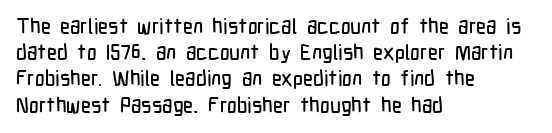
Q: Is the text italic (slanted)? A: No, it is upright.
Q: Is the text underlined? A: No.
Q: How is the paragraph aligned? A: Left-aligned.
Q: Is the spacing between letters normal or unusually wide? A: Normal.
Q: Is the spacing between lines tight, normal or loose? A: Normal.
